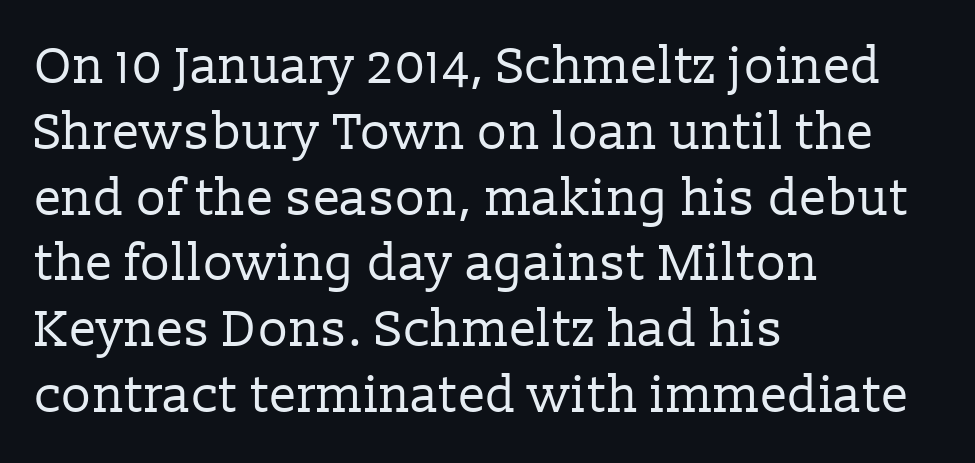
The image shows 51 px regular-weight serif type, upright; set left-aligned, normal line spacing (1.29x), normal letter spacing, not underlined; low stroke contrast and a medium x-height.
